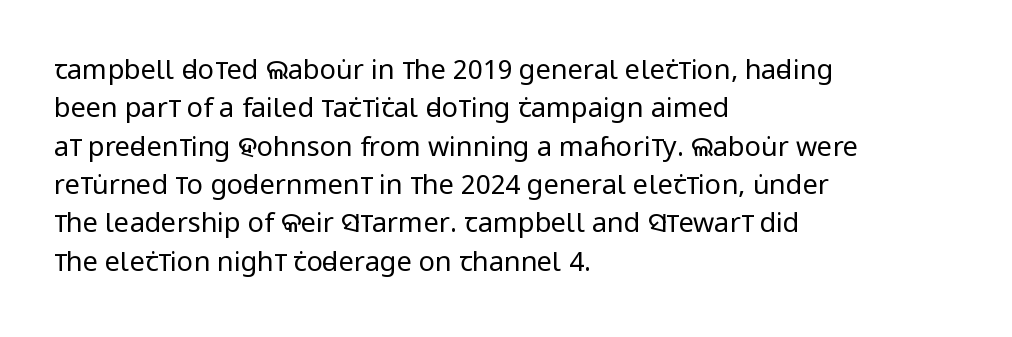
{"italic": "no", "bold": "no", "underline": "no", "align": "left", "line_spacing": "normal", "line_spacing_ratio": 1.42, "letter_spacing": "normal", "letter_spacing_em": 0.0, "glyph_px": 27}
